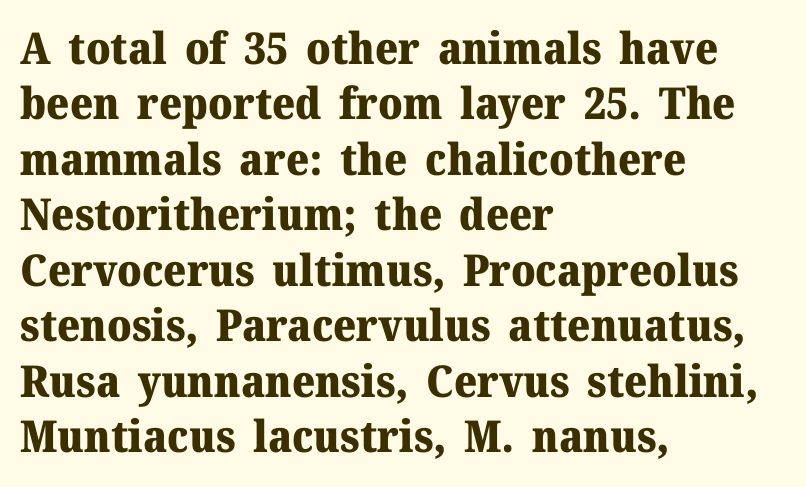
{"serif": "yes", "italic": "no", "bold": "yes", "weight": "heavy", "width": "normal", "stroke_contrast": "medium", "x_height": "medium", "monospaced": "no", "underline": "no", "align": "left", "line_spacing": "normal", "line_spacing_ratio": 1.26, "letter_spacing": "normal", "letter_spacing_em": 0.0, "glyph_px": 44}
